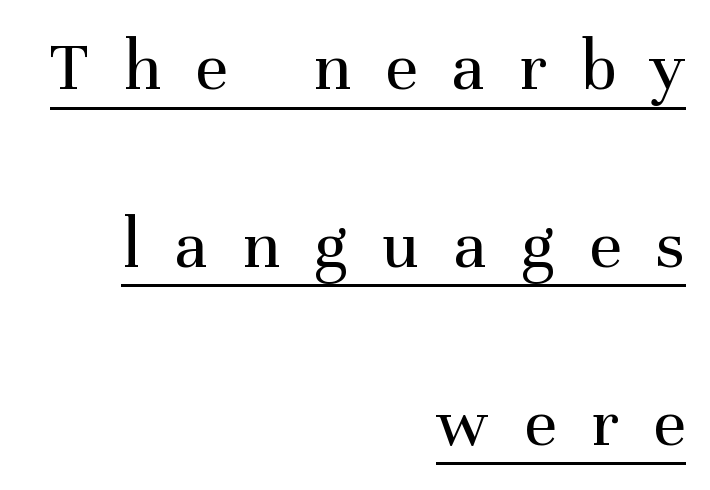
Q: Is the text bold? A: No.
Q: Is the text italic (slanted)? A: No, it is upright.
Q: Is the typeface a serif or a sans-serif typeface? A: Serif.
Q: Is the text underlined? A: Yes.
Q: How is the paragraph aligned? A: Right-aligned.
Q: Is the spacing between letters normal or unusually wide? A: Unusually wide.
Q: Is the spacing between lines tight, normal or loose? A: Loose.
Q: Width (condensed, normal, or wide)? A: Normal.
Q: Stroke contrast? A: Medium.
Q: x-height? A: Medium.
Q: Monospaced? A: No.
